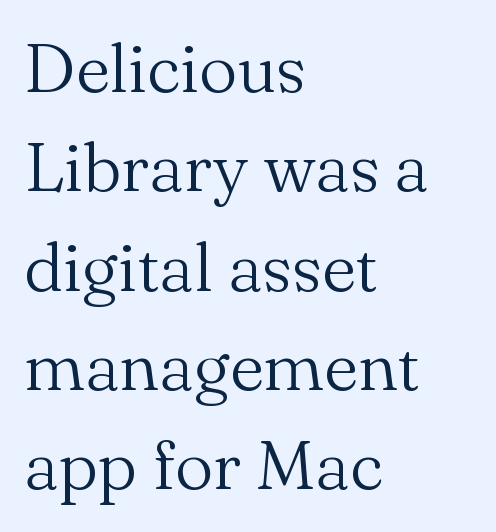
The face used here is proportionally spaced, like ordinary book or web type. The words here are not underlined. The type is set solid horizontally, with unmodified tracking. Typeset ragged right — the left edge is the straight one. The designer went with a serif here, giving each stem small feet. Stems and bowls with no extra thickness — not bold.
